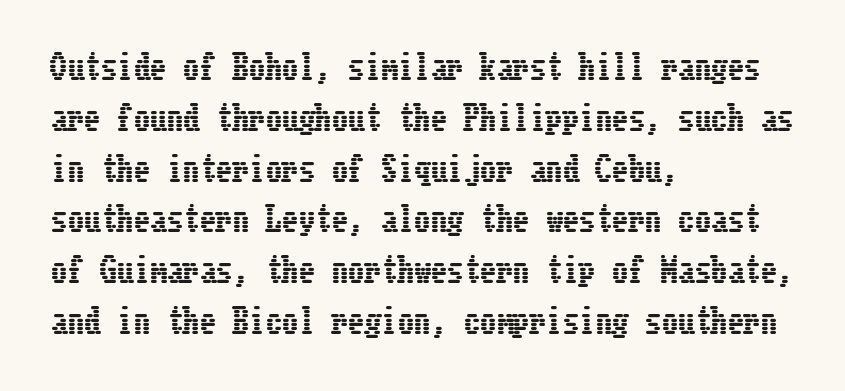
The image shows 33 px condensed type, upright; set left-aligned, normal line spacing (1.54x), normal letter spacing, not underlined; low stroke contrast and a medium x-height.
